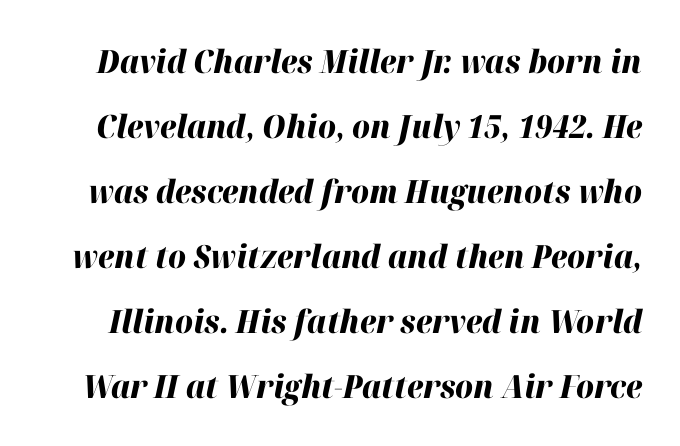
Q: Is the text bold? A: Yes.
Q: Is the text italic (slanted)? A: Yes, it leans right by about 12 degrees.
Q: Is the text underlined? A: No.
Q: Is the spacing between letters normal or unusually wide? A: Normal.
Q: Is the spacing between lines tight, normal or loose? A: Loose.
Q: Width (condensed, normal, or wide)? A: Normal.
Q: Stroke contrast? A: High.
Q: x-height? A: Medium.
Q: Monospaced? A: No.
